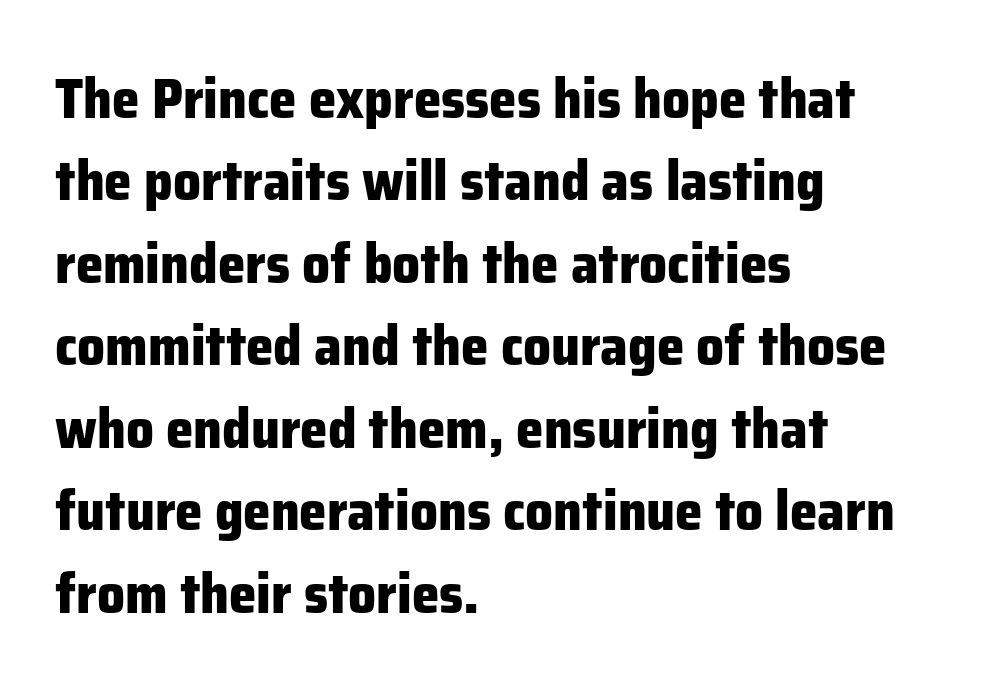
The image shows 55 px heavy sans-serif type, upright; set left-aligned, normal line spacing (1.5x), normal letter spacing, not underlined; low stroke contrast and a medium x-height.
